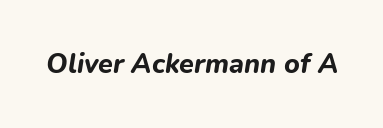
Each word holds together tightly as a unit, with standard inter-letter gaps. How heavy is the stroke? Heavy — this is a bold. These lines were composed using italics. Nobody drew a line under any word here.
